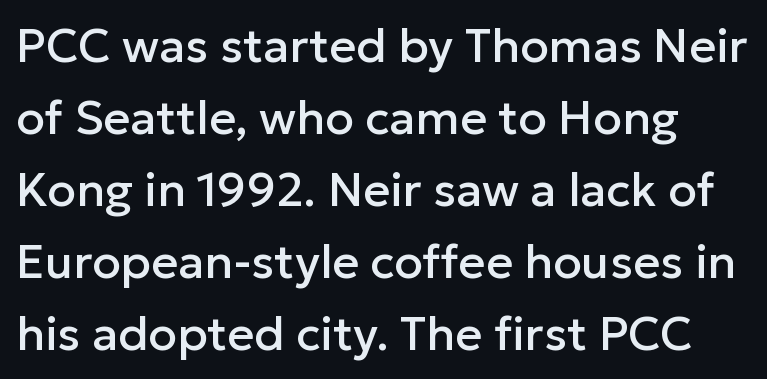
The image shows 47 px sans-serif type, upright; set normal line spacing (1.53x), normal letter spacing, not underlined; low stroke contrast and a medium x-height.
